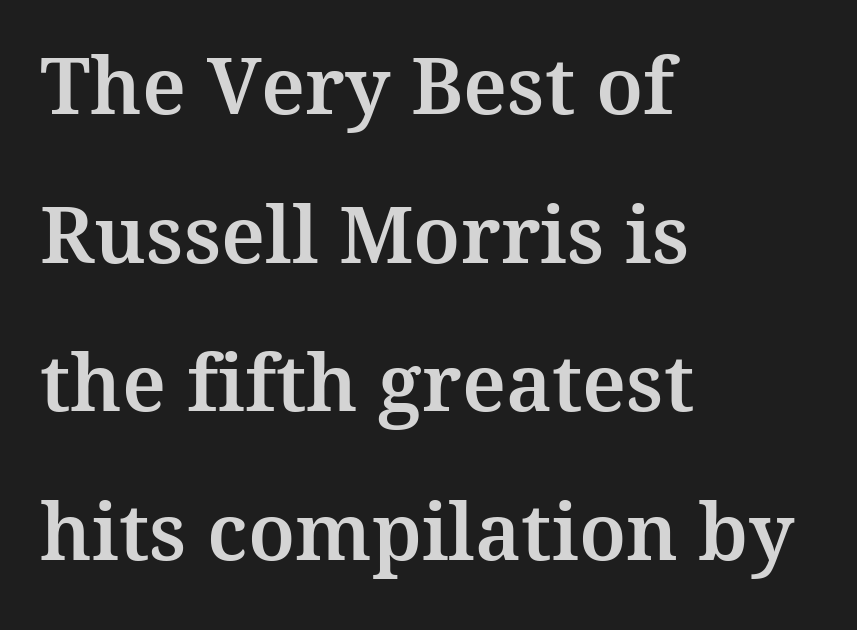
{"serif": "yes", "italic": "no", "width": "normal", "stroke_contrast": "medium", "x_height": "medium", "monospaced": "no", "underline": "no", "align": "left", "line_spacing_ratio": 1.88, "letter_spacing": "normal", "letter_spacing_em": 0.0, "glyph_px": 79}
